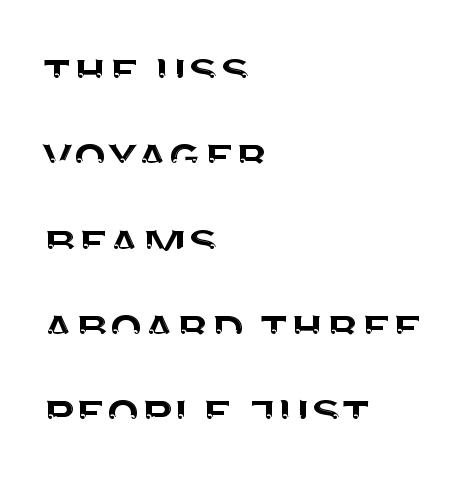
Q: Is the text italic (slanted)? A: No, it is upright.
Q: Is the typeface a serif or a sans-serif typeface? A: Sans-serif.
Q: Is the text underlined? A: No.
Q: How is the paragraph aligned? A: Left-aligned.
Q: Is the spacing between letters normal or unusually wide? A: Normal.
Q: Is the spacing between lines tight, normal or loose? A: Normal.
Q: Width (condensed, normal, or wide)? A: Normal.
Q: Stroke contrast? A: Medium.
Q: x-height? A: Large.
Q: Monospaced? A: No.
